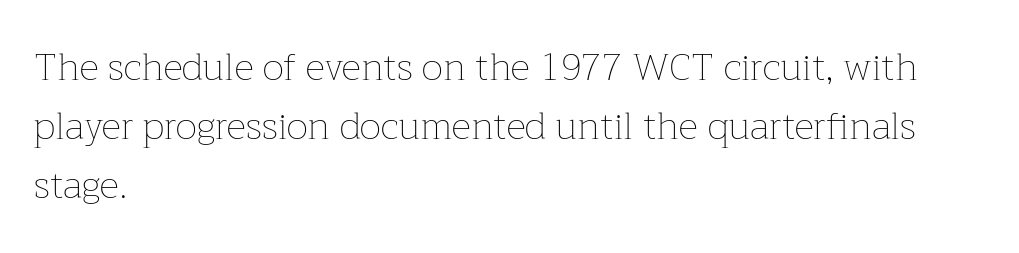
{"italic": "no", "bold": "no", "weight": "thin", "width": "normal", "stroke_contrast": "low", "x_height": "medium", "monospaced": "no", "underline": "no", "align": "left", "line_spacing": "normal", "line_spacing_ratio": 1.55, "letter_spacing": "normal", "letter_spacing_em": 0.0, "glyph_px": 38}
